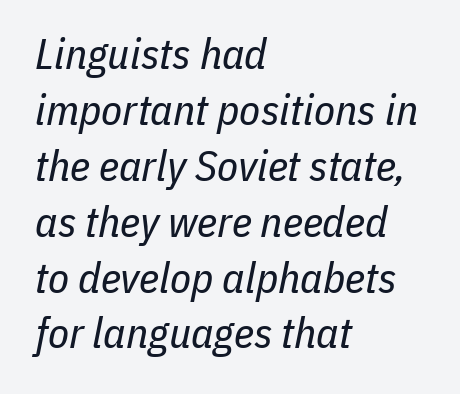
The typesetting does not lean heavy: it is not bold. The whole block is typeset with a tilt. The passage shown has conventional tracking throughout. This rendering features lettering with no underline.
